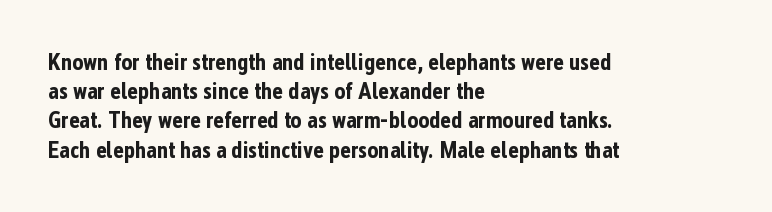
Q: Is the text bold? A: Yes.
Q: Is the text italic (slanted)? A: No, it is upright.
Q: Is the text underlined? A: No.
Q: How is the paragraph aligned? A: Left-aligned.
Q: Is the spacing between letters normal or unusually wide? A: Normal.
Q: Is the spacing between lines tight, normal or loose? A: Normal.
